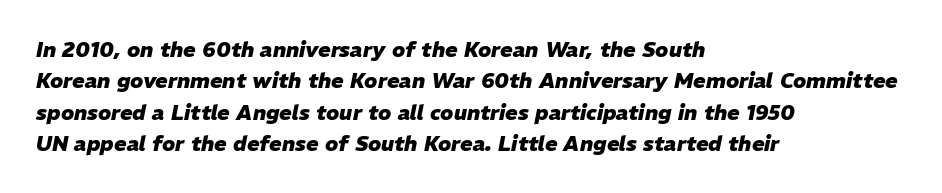
{"italic": "yes", "lean": "right", "slant_degrees": 11, "bold": "yes", "underline": "no", "align": "left", "line_spacing": "normal", "line_spacing_ratio": 1.49, "letter_spacing": "normal", "letter_spacing_em": 0.0, "glyph_px": 21}
